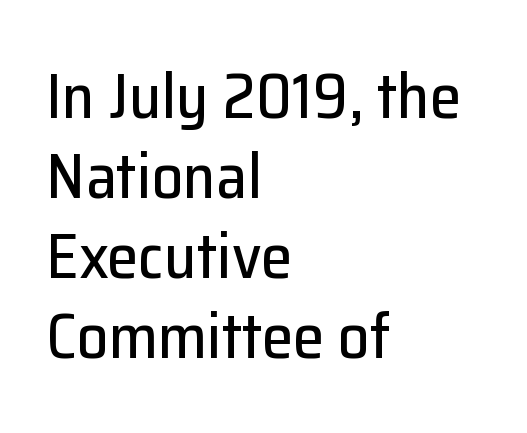
Q: Is the text italic (slanted)? A: No, it is upright.
Q: Is the typeface a serif or a sans-serif typeface? A: Sans-serif.
Q: Is the text underlined? A: No.
Q: How is the paragraph aligned? A: Left-aligned.
Q: Is the spacing between letters normal or unusually wide? A: Normal.
Q: Is the spacing between lines tight, normal or loose? A: Normal.
Q: Width (condensed, normal, or wide)? A: Normal.
Q: Stroke contrast? A: Low.
Q: x-height? A: Medium.
Q: Monospaced? A: No.
